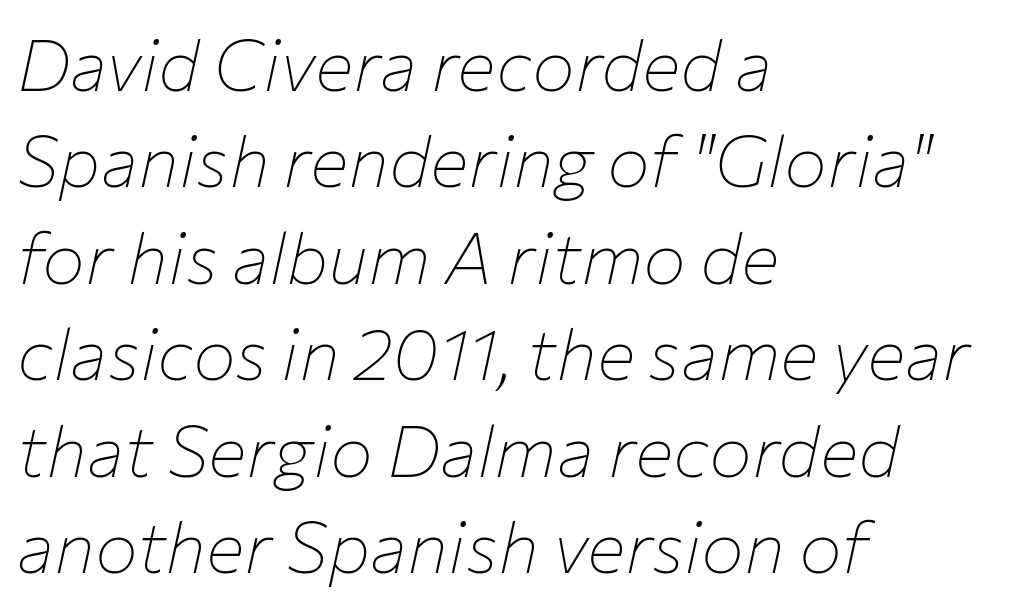
Q: Is the text bold? A: No.
Q: Is the text italic (slanted)? A: Yes, it leans right by about 12 degrees.
Q: Is the text underlined? A: No.
Q: How is the paragraph aligned? A: Left-aligned.
Q: Is the spacing between letters normal or unusually wide? A: Normal.
Q: Is the spacing between lines tight, normal or loose? A: Normal.
Q: Width (condensed, normal, or wide)? A: Normal.
Q: Stroke contrast? A: Low.
Q: x-height? A: Medium.
Q: Monospaced? A: No.
